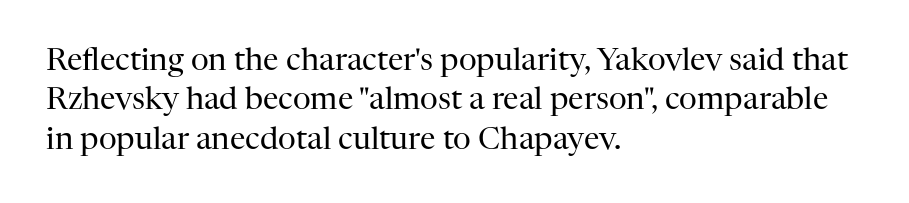
Q: Is the text bold? A: No.
Q: Is the text italic (slanted)? A: No, it is upright.
Q: Is the typeface a serif or a sans-serif typeface? A: Serif.
Q: Is the text underlined? A: No.
Q: How is the paragraph aligned? A: Left-aligned.
Q: Is the spacing between letters normal or unusually wide? A: Normal.
Q: Is the spacing between lines tight, normal or loose? A: Normal.
Q: Width (condensed, normal, or wide)? A: Normal.
Q: Stroke contrast? A: High.
Q: x-height? A: Medium.
Q: Monospaced? A: No.
